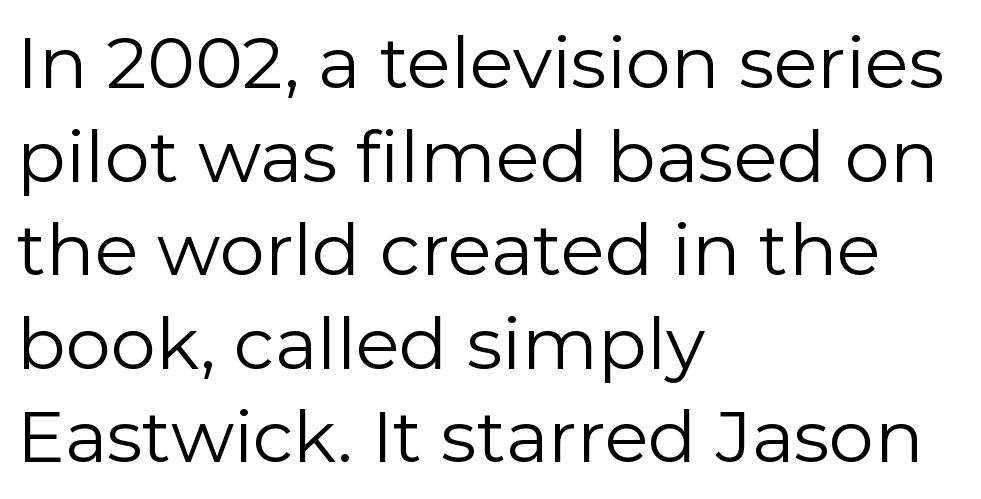
{"serif": "no", "italic": "no", "bold": "no", "weight": "regular", "width": "normal", "stroke_contrast": "low", "x_height": "medium", "monospaced": "no", "underline": "no", "align": "left", "line_spacing": "normal", "line_spacing_ratio": 1.3, "letter_spacing": "normal", "letter_spacing_em": 0.0, "glyph_px": 72}
